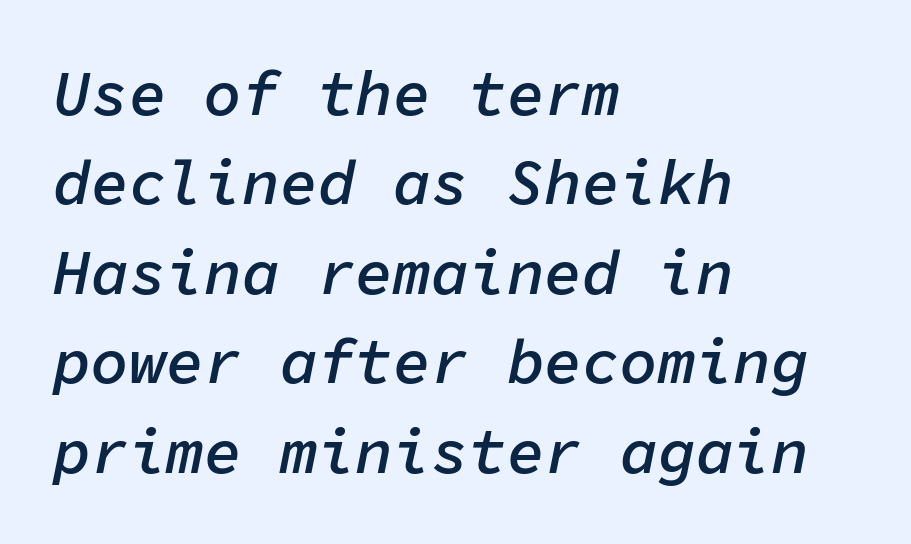
Q: Is the text bold? A: Semi-bold.
Q: Is the text italic (slanted)? A: Yes, it leans right by about 11 degrees.
Q: Is the text underlined? A: No.
Q: How is the paragraph aligned? A: Left-aligned.
Q: Is the spacing between letters normal or unusually wide? A: Normal.
Q: Is the spacing between lines tight, normal or loose? A: Normal.
Q: Width (condensed, normal, or wide)? A: Normal.
Q: Stroke contrast? A: Low.
Q: x-height? A: Medium.
Q: Monospaced? A: Yes.
